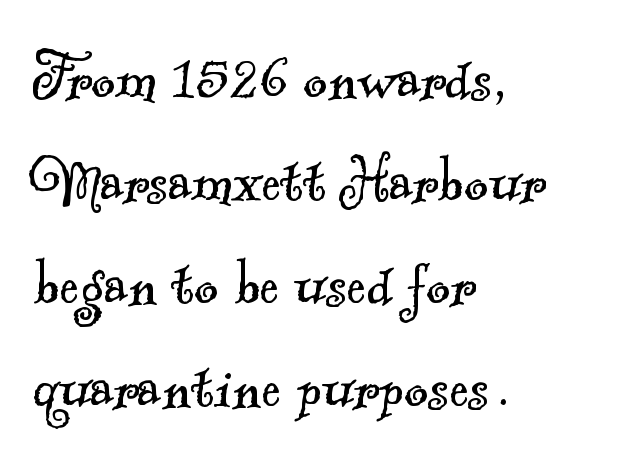
In CSS terms this would be text-align: left. Look at the bottom of the vertical strokes: they flare into serifs here. Is the letter spacing exaggerated? No — it looks like the ordinary default. Note the varied advance widths — an 'i' is clearly narrower than an 'm'. A light-to-regular cut is what we see here. A typesetter would call this leading conventional body-copy spacing.
